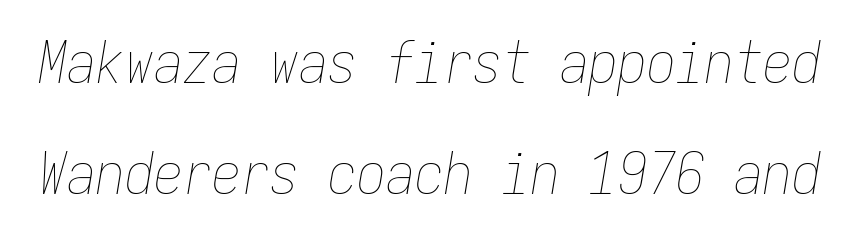
Q: Is the text bold? A: No.
Q: Is the text italic (slanted)? A: Yes, it leans right by about 9 degrees.
Q: Is the text underlined? A: No.
Q: Is the spacing between letters normal or unusually wide? A: Normal.
Q: Is the spacing between lines tight, normal or loose? A: Loose.
Q: Width (condensed, normal, or wide)? A: Condensed.
Q: Stroke contrast? A: Low.
Q: x-height? A: Medium.
Q: Monospaced? A: Yes.
